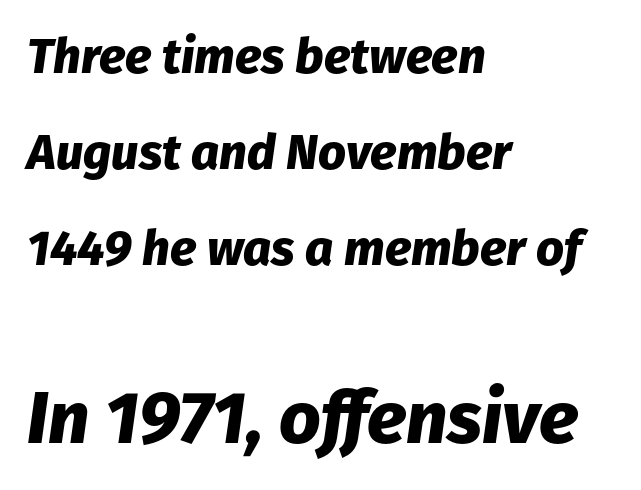
{"italic": "yes", "lean": "right", "slant_degrees": 8, "bold": "yes", "weight": "heavy", "width": "normal", "stroke_contrast": "low", "x_height": "medium", "monospaced": "no", "underline": "no", "align": "left", "line_spacing": "loose", "line_spacing_ratio": 1.96, "letter_spacing": "normal", "letter_spacing_em": 0.0, "larger_block": "second", "size_ratio": 1.49, "glyph_px": 73}
